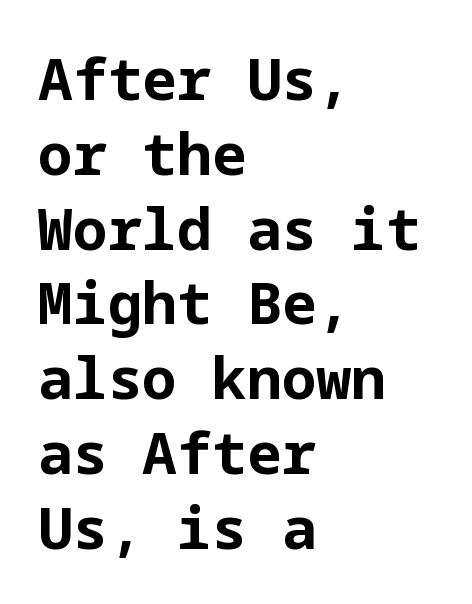
{"serif": "no", "italic": "no", "bold": "yes", "weight": "bold", "width": "normal", "stroke_contrast": "low", "x_height": "medium", "underline": "no", "align": "left", "line_spacing": "normal", "line_spacing_ratio": 1.29, "letter_spacing": "normal", "letter_spacing_em": 0.0, "glyph_px": 58}
